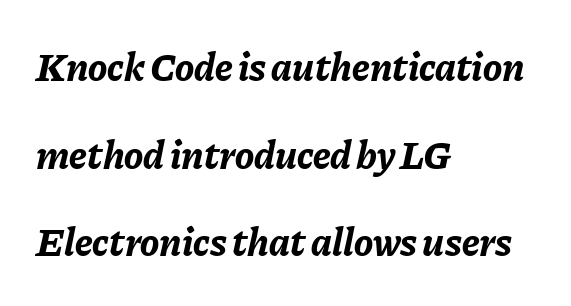
Decoration check: the copy has no underline. The typography opts for an oblique posture over an upright one. Layout note: lines flush left. Compared with typical paragraphs, the rows here are farther apart.
